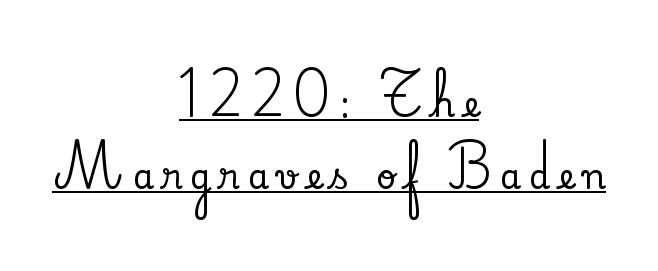
The face used here appears with an underline applied. Does the copy run flush right? No — it is centered line by line. The letters stand straight up with perfectly vertical stems. A typesetter would call this proportional, since set widths differ per character. Each letter's strokes conclude with small projecting serifs.
